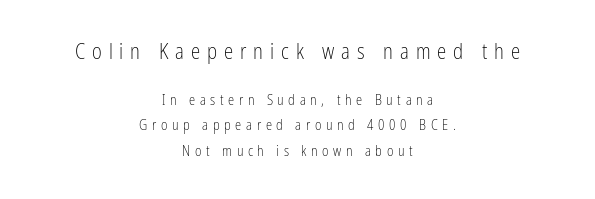
Compared with typical body copy, the letter spacing here is much looser. The weight would be labelled regular, book, light, or lighter still. The space directly below the letters is spotless. Does the lettering tilt? It doesn't — this is upright.
